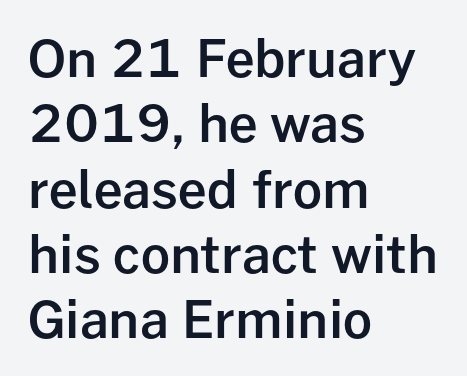
{"serif": "no", "italic": "no", "bold": "semi", "weight": "semibold", "width": "normal", "stroke_contrast": "low", "x_height": "medium", "monospaced": "no", "underline": "no", "align": "left", "line_spacing": "normal", "line_spacing_ratio": 1.28, "letter_spacing": "normal", "letter_spacing_em": 0.0, "glyph_px": 51}
